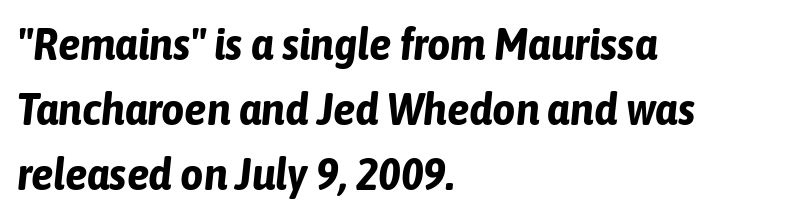
Q: Is the text bold? A: Yes.
Q: Is the text italic (slanted)? A: Yes, it leans right by about 6 degrees.
Q: Is the text underlined? A: No.
Q: How is the paragraph aligned? A: Left-aligned.
Q: Is the spacing between letters normal or unusually wide? A: Normal.
Q: Is the spacing between lines tight, normal or loose? A: Normal.
Q: Width (condensed, normal, or wide)? A: Condensed.
Q: Stroke contrast? A: Low.
Q: x-height? A: Medium.
Q: Monospaced? A: No.
